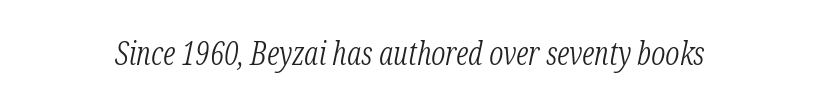
{"serif": "yes", "italic": "yes", "lean": "right", "slant_degrees": 12, "bold": "no", "weight": "light", "width": "condensed", "stroke_contrast": "low", "x_height": "medium", "monospaced": "no", "underline": "no", "letter_spacing": "normal", "letter_spacing_em": 0.0, "glyph_px": 32}
